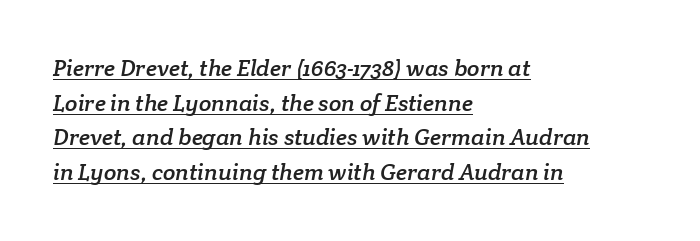
The image shows 23 px text type; set left-aligned, normal line spacing (1.51x), normal letter spacing, underlined.
